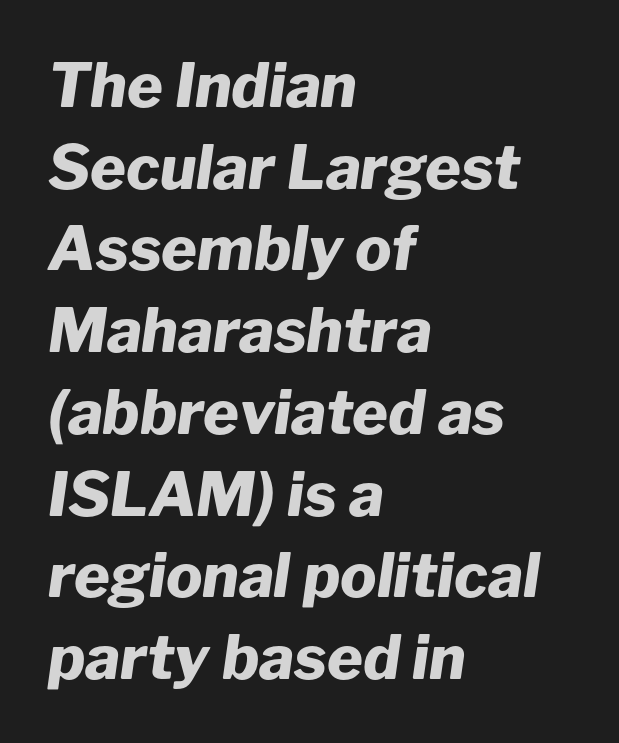
Students, observe: this is what conventionally led text looks like. Descenders hang freely into open space. These lines stack with their left ends in a neat column. Notice how thick the strokes are: this is what a full bold looks like. The rendering uses natural spacing where letterforms have individual widths. Observe the ordinary spacing: letters are neighbours, not strangers.
